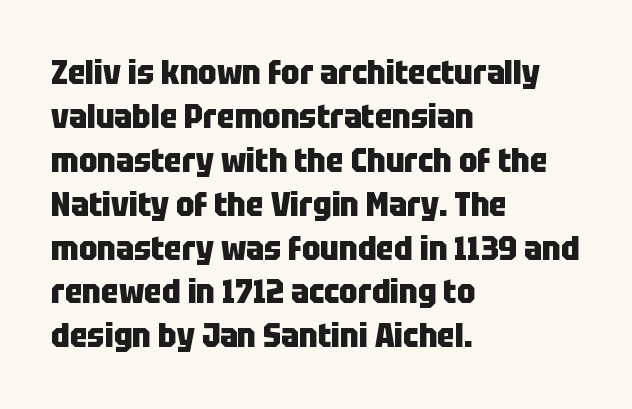
Q: Is the text bold? A: Yes.
Q: Is the text italic (slanted)? A: No, it is upright.
Q: Is the typeface a serif or a sans-serif typeface? A: Sans-serif.
Q: Is the text underlined? A: No.
Q: How is the paragraph aligned? A: Left-aligned.
Q: Is the spacing between letters normal or unusually wide? A: Normal.
Q: Is the spacing between lines tight, normal or loose? A: Normal.
Q: Width (condensed, normal, or wide)? A: Condensed.
Q: Stroke contrast? A: Low.
Q: x-height? A: Large.
Q: Monospaced? A: No.
